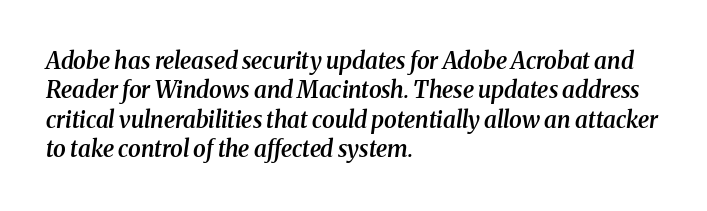
This rendering features lettering with no underline. Stems and bowls a touch heavier than normal — semibold. Standard letterfit; no display-style spreading of the glyphs. If you drew a ruler down the left edge, every line would touch it. If you measured baseline to baseline, you'd find a middling distance.
